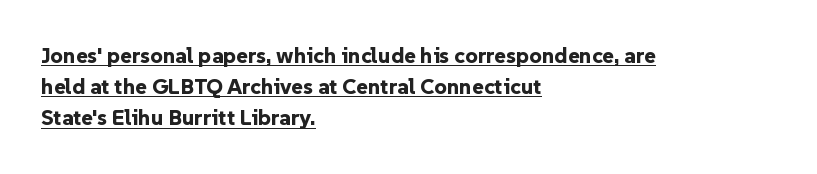
{"italic": "no", "bold": "yes", "underline": "yes", "align": "left", "line_spacing": "normal", "line_spacing_ratio": 1.42, "letter_spacing": "normal", "letter_spacing_em": 0.0, "glyph_px": 22}
